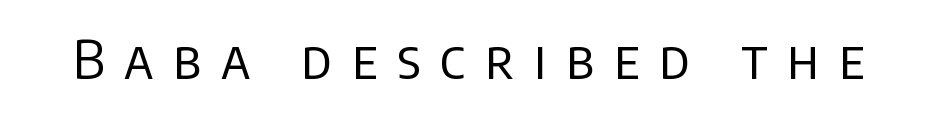
The image shows 53 px regular-weight sans-serif type, upright; set unusually wide letter spacing (+0.37 em), not underlined; low stroke contrast and a large x-height.
